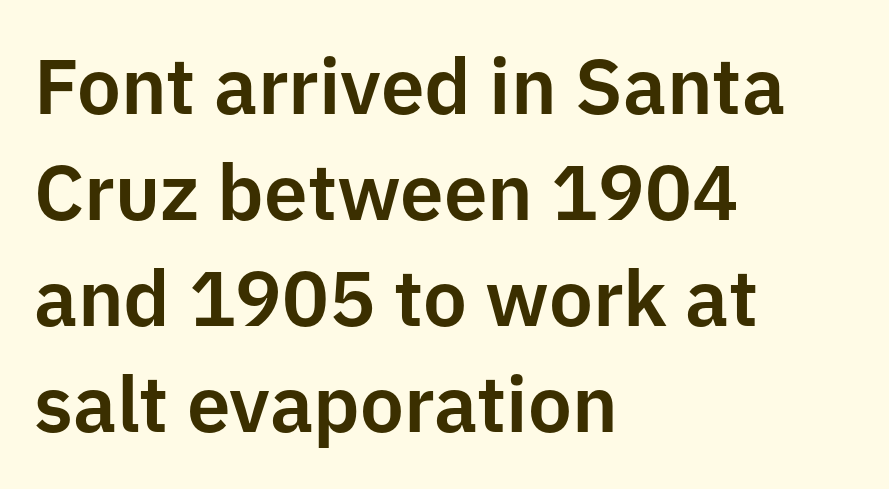
{"serif": "no", "italic": "no", "width": "normal", "stroke_contrast": "low", "x_height": "medium", "monospaced": "no", "underline": "no", "align": "left", "line_spacing": "normal", "line_spacing_ratio": 1.36, "letter_spacing": "normal", "letter_spacing_em": 0.0, "glyph_px": 78}
